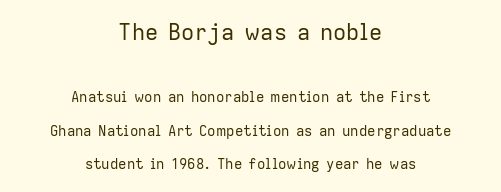
Is the type heavy? It reads as light-to-regular instead. You could fit nearly another row in the gap between these rows. The letters stand straight up with perfectly vertical stems. Which chunk is bigger? The first one — the top block dwarfs the bottom. Horizontal alignment here is central, giving a formal, balanced look.
